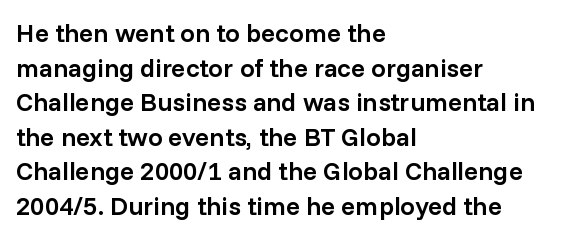
The glyphs have the mass of a demibold cut, below bold. Is the letter spacing exaggerated? No — it looks like the ordinary default. Which margin do the lines hug? The left one — the right edge is uneven. The rows are spaced the way most documents space them. Style check: upright. Has an underline been added? It has not.
